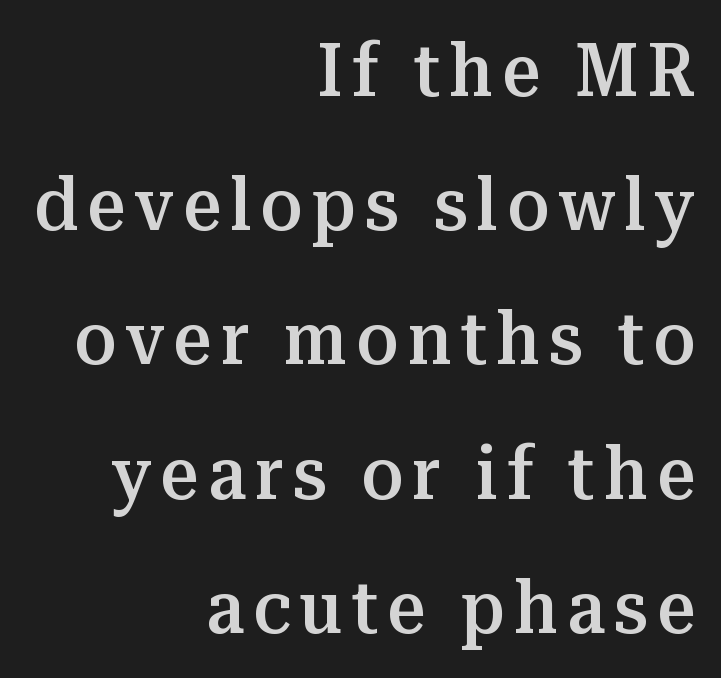
The image shows 75 px semibold serif type, upright; set right-aligned, line spacing 1.79x, not underlined; medium stroke contrast and a medium x-height.
